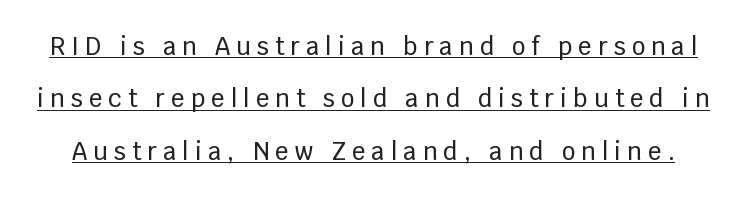
Q: Is the text italic (slanted)? A: No, it is upright.
Q: Is the text underlined? A: Yes.
Q: Is the spacing between letters normal or unusually wide? A: Unusually wide.
Q: Is the spacing between lines tight, normal or loose? A: Loose.
